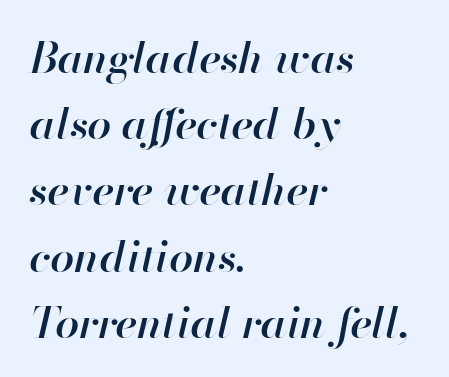
Q: Is the text bold? A: Semi-bold.
Q: Is the text italic (slanted)? A: Yes, it leans right by about 13 degrees.
Q: Is the text underlined? A: No.
Q: How is the paragraph aligned? A: Left-aligned.
Q: Is the spacing between letters normal or unusually wide? A: Normal.
Q: Is the spacing between lines tight, normal or loose? A: Normal.
Q: Width (condensed, normal, or wide)? A: Normal.
Q: Stroke contrast? A: High.
Q: x-height? A: Small.
Q: Monospaced? A: No.
